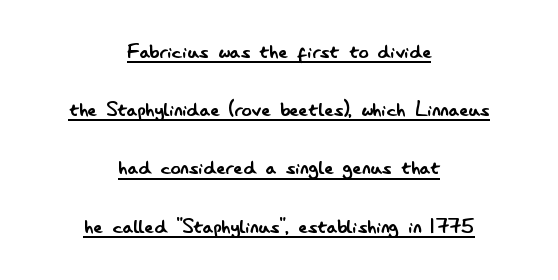
Airy leading. Characters follow at the spacing the type designer built in. Teacher's note: observe the equal gaps on both sides — that is centered alignment. The typesetting does not lean heavy: it is not bold.
